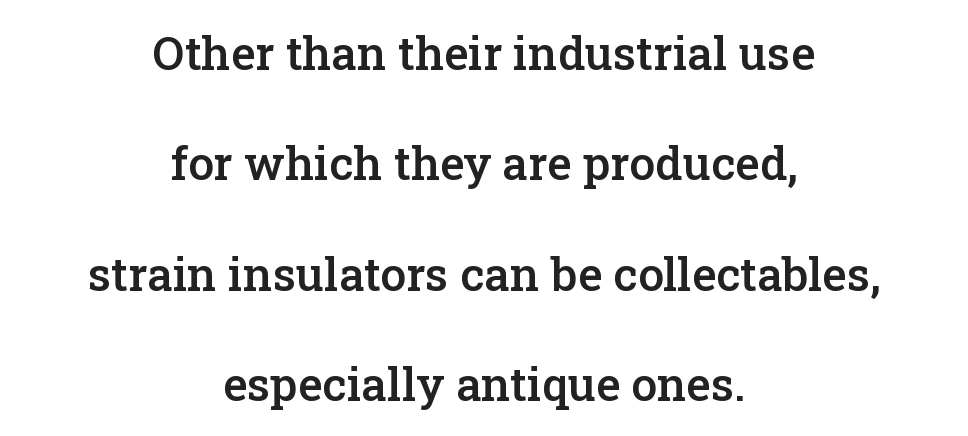
Q: Is the text bold? A: Semi-bold.
Q: Is the text italic (slanted)? A: No, it is upright.
Q: Is the typeface a serif or a sans-serif typeface? A: Serif.
Q: Is the text underlined? A: No.
Q: How is the paragraph aligned? A: Centered.
Q: Is the spacing between letters normal or unusually wide? A: Normal.
Q: Is the spacing between lines tight, normal or loose? A: Loose.
Q: Width (condensed, normal, or wide)? A: Normal.
Q: Stroke contrast? A: Low.
Q: x-height? A: Medium.
Q: Monospaced? A: No.
